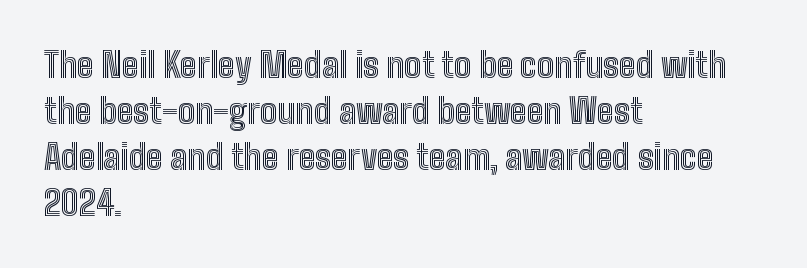
The image shows 34 px condensed type, upright; set left-aligned, normal line spacing (1.35x), normal letter spacing, not underlined; a medium x-height.
